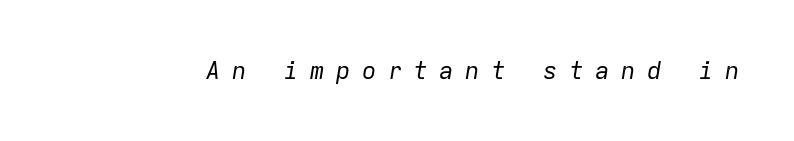
{"italic": "yes", "lean": "right", "slant_degrees": 9, "bold": "no", "underline": "no", "letter_spacing": "wide", "letter_spacing_em": 0.48, "glyph_px": 24}
